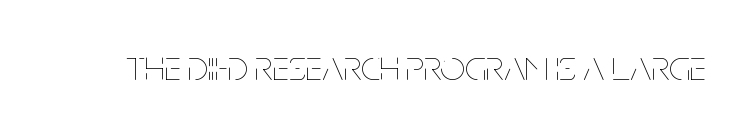
Q: Is the text bold? A: No.
Q: Is the text italic (slanted)? A: No, it is upright.
Q: Is the text underlined? A: No.
Q: Is the spacing between letters normal or unusually wide? A: Normal.
Q: Width (condensed, normal, or wide)? A: Condensed.
Q: Stroke contrast? A: Low.
Q: x-height? A: Large.
Q: Monospaced? A: No.
